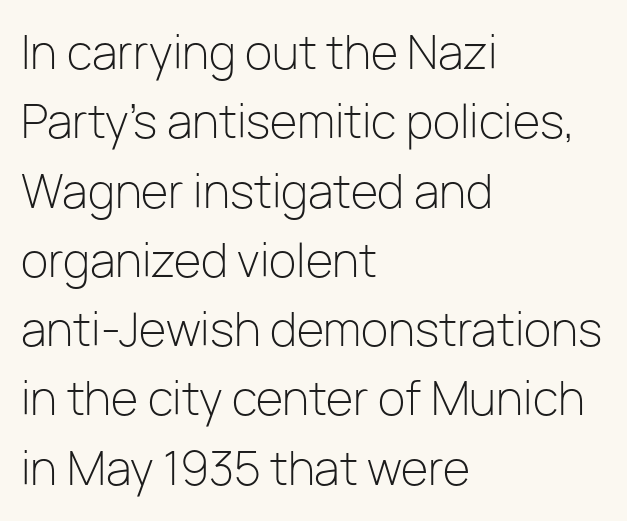
Q: Is the text bold? A: No.
Q: Is the text italic (slanted)? A: No, it is upright.
Q: Is the typeface a serif or a sans-serif typeface? A: Sans-serif.
Q: Is the text underlined? A: No.
Q: How is the paragraph aligned? A: Left-aligned.
Q: Is the spacing between letters normal or unusually wide? A: Normal.
Q: Is the spacing between lines tight, normal or loose? A: Normal.
Q: Width (condensed, normal, or wide)? A: Normal.
Q: Stroke contrast? A: Low.
Q: x-height? A: Medium.
Q: Monospaced? A: No.
